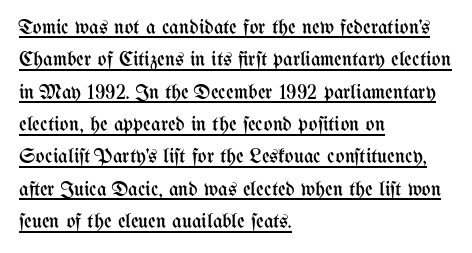
The image shows 21 px text type, upright; set left-aligned, normal line spacing (1.54x), normal letter spacing, underlined.
